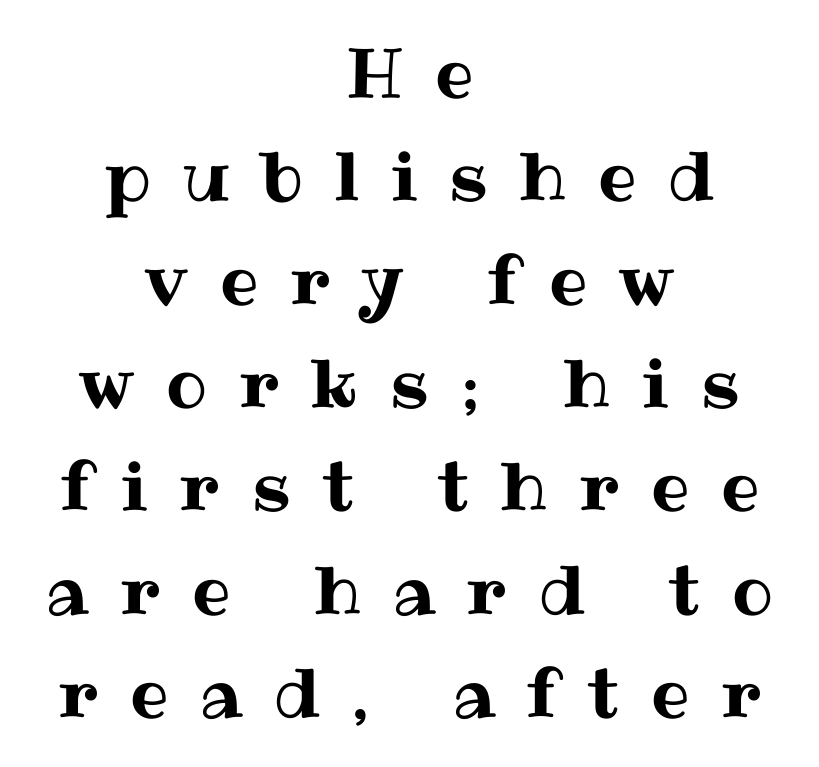
{"italic": "no", "width": "normal", "stroke_contrast": "medium", "x_height": "medium", "monospaced": "no", "underline": "no", "align": "center", "line_spacing": "normal", "line_spacing_ratio": 1.52, "letter_spacing": "wide", "letter_spacing_em": 0.47, "glyph_px": 68}
